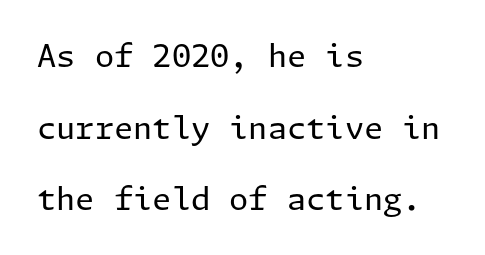
The image shows 31 px regular-weight sans-serif type, upright; set left-aligned, loose line spacing (2.31x), normal letter spacing, not underlined; low stroke contrast and a medium x-height.
